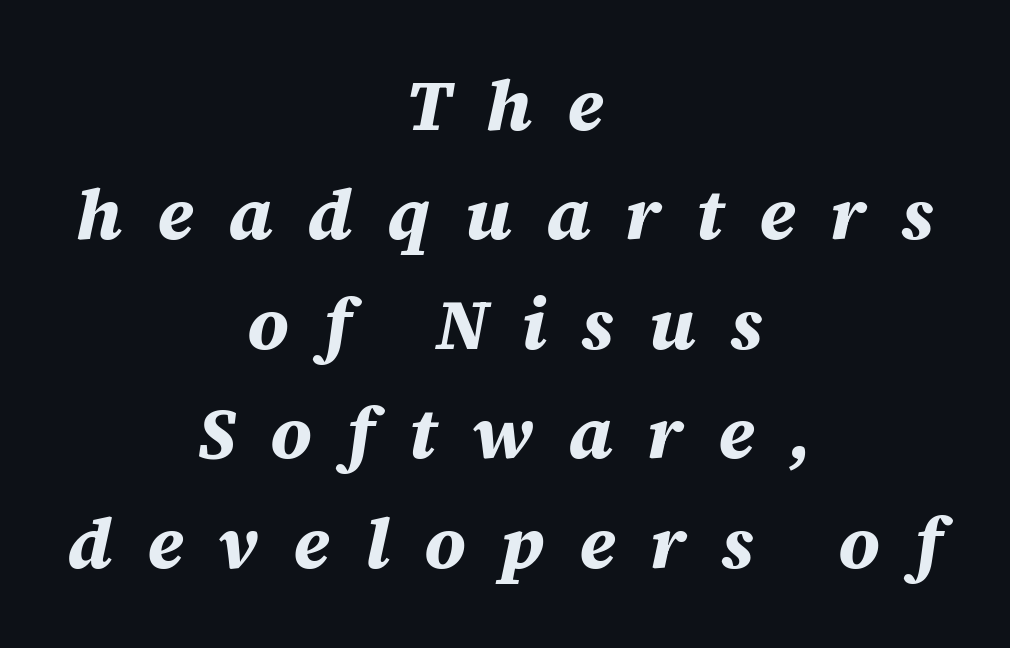
{"italic": "yes", "lean": "right", "slant_degrees": 12, "bold": "yes", "weight": "bold", "width": "normal", "stroke_contrast": "medium", "x_height": "large", "monospaced": "no", "underline": "no", "align": "center", "line_spacing": "normal", "line_spacing_ratio": 1.52, "letter_spacing": "wide", "letter_spacing_em": 0.48, "glyph_px": 72}
